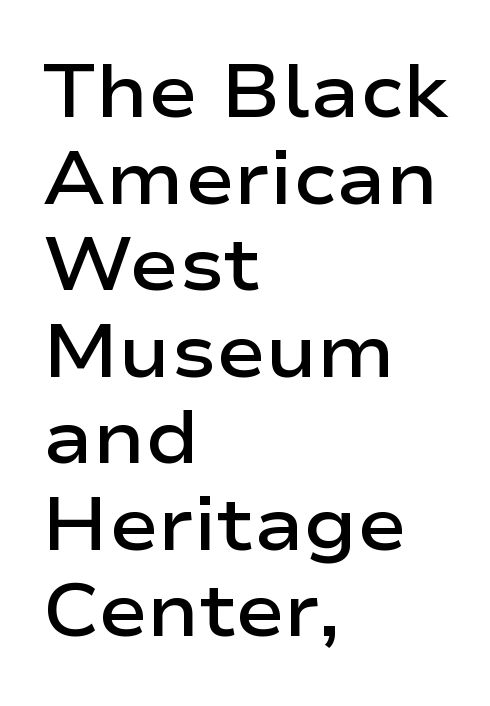
Q: Is the text bold? A: Semi-bold.
Q: Is the text italic (slanted)? A: No, it is upright.
Q: Is the typeface a serif or a sans-serif typeface? A: Sans-serif.
Q: Is the text underlined? A: No.
Q: How is the paragraph aligned? A: Left-aligned.
Q: Is the spacing between letters normal or unusually wide? A: Normal.
Q: Width (condensed, normal, or wide)? A: Wide.
Q: Stroke contrast? A: Low.
Q: x-height? A: Medium.
Q: Monospaced? A: No.
